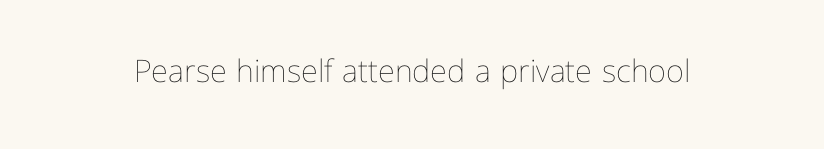
Q: Is the text bold? A: No.
Q: Is the text italic (slanted)? A: No, it is upright.
Q: Is the text underlined? A: No.
Q: Is the spacing between letters normal or unusually wide? A: Normal.
Q: Width (condensed, normal, or wide)? A: Normal.
Q: Stroke contrast? A: Low.
Q: x-height? A: Medium.
Q: Monospaced? A: No.
